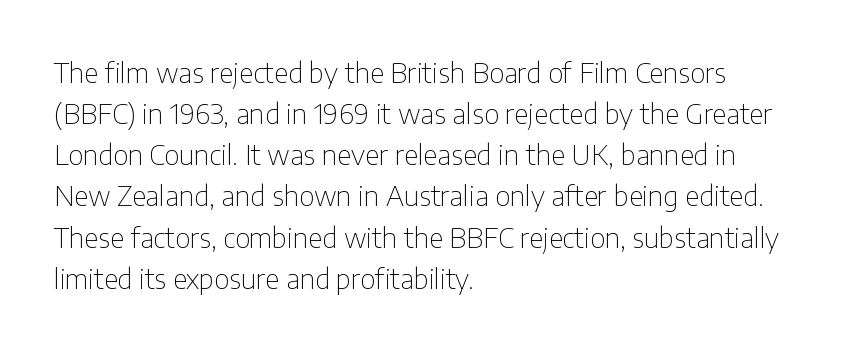
The image shows 28 px thin, condensed sans-serif type, upright; set left-aligned, normal line spacing (1.47x), normal letter spacing, not underlined; low stroke contrast and a medium x-height.
